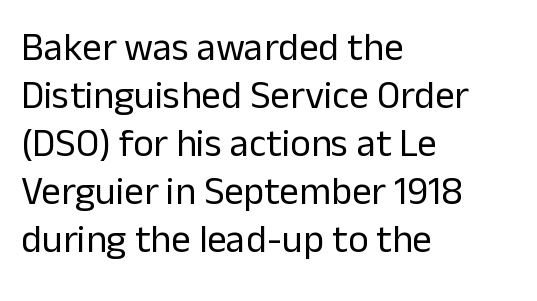
Q: Is the text bold? A: No.
Q: Is the text italic (slanted)? A: No, it is upright.
Q: Is the typeface a serif or a sans-serif typeface? A: Sans-serif.
Q: Is the text underlined? A: No.
Q: How is the paragraph aligned? A: Left-aligned.
Q: Is the spacing between letters normal or unusually wide? A: Normal.
Q: Width (condensed, normal, or wide)? A: Normal.
Q: Stroke contrast? A: Low.
Q: x-height? A: Medium.
Q: Monospaced? A: No.
